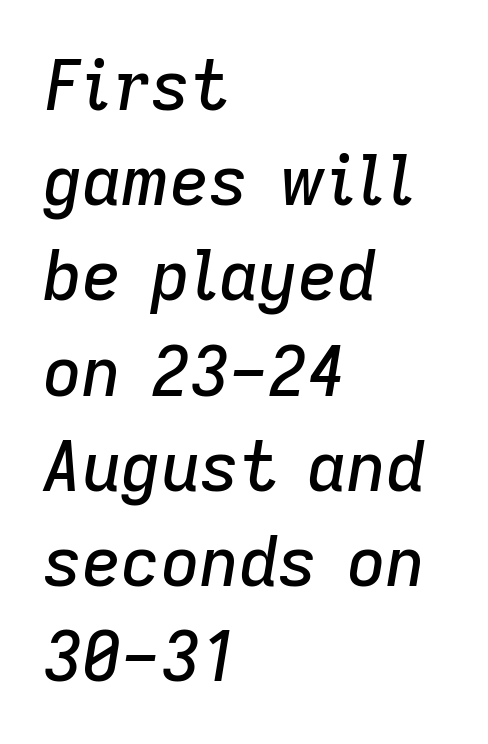
Q: Is the text italic (slanted)? A: Yes, it leans right by about 9 degrees.
Q: Is the text underlined? A: No.
Q: How is the paragraph aligned? A: Left-aligned.
Q: Is the spacing between letters normal or unusually wide? A: Normal.
Q: Is the spacing between lines tight, normal or loose? A: Normal.
Q: Width (condensed, normal, or wide)? A: Normal.
Q: Stroke contrast? A: Low.
Q: x-height? A: Medium.
Q: Monospaced? A: No.
